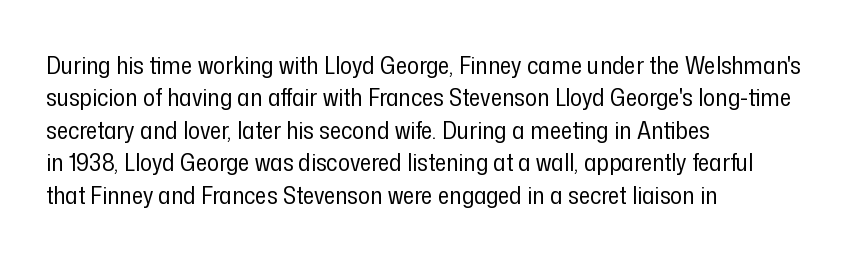
{"italic": "no", "bold": "no", "underline": "no", "align": "left", "line_spacing": "normal", "line_spacing_ratio": 1.3, "letter_spacing": "normal", "letter_spacing_em": 0.0, "glyph_px": 25}
